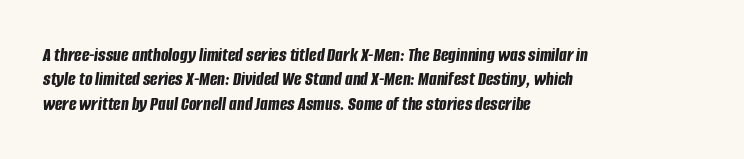
{"italic": "yes", "lean": "right", "slant_degrees": 8, "bold": "yes", "underline": "no", "align": "left", "line_spacing_ratio": 1.22, "letter_spacing": "normal", "letter_spacing_em": 0.0, "glyph_px": 20}
